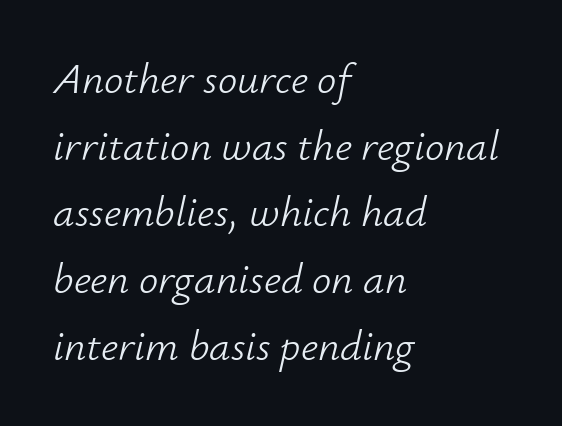
The image shows 43 px light type, italic (leaning right); set left-aligned, normal line spacing (1.55x), normal letter spacing, not underlined; low stroke contrast and a small x-height.
